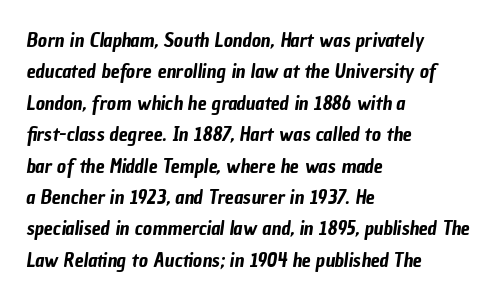
This sample keeps an unexceptional amount of space between lines. The type is set solid horizontally, with unmodified tracking. A clean baseline with only descenders dipping below it. All the whitespace from short lines collects on the right.
